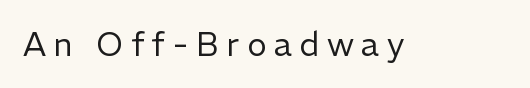
The image shows 33 px regular-weight sans-serif type, upright; set unusually wide letter spacing (+0.23 em), not underlined; low stroke contrast and a medium x-height.
